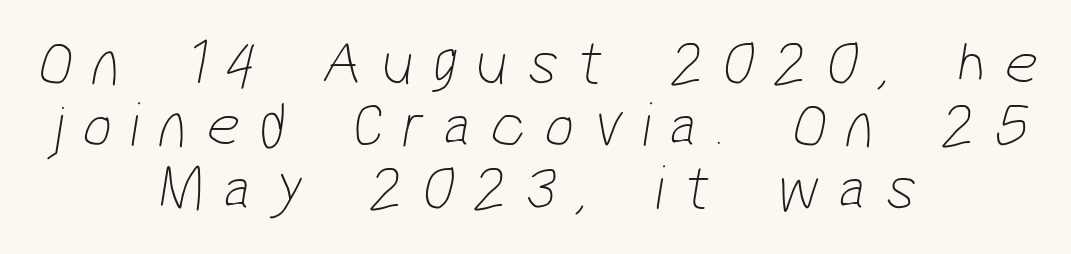
Q: Is the text bold? A: No.
Q: Is the typeface a serif or a sans-serif typeface? A: Sans-serif.
Q: Is the text underlined? A: No.
Q: How is the paragraph aligned? A: Centered.
Q: Is the spacing between letters normal or unusually wide? A: Unusually wide.
Q: Is the spacing between lines tight, normal or loose? A: Tight.
Q: Width (condensed, normal, or wide)? A: Condensed.
Q: Stroke contrast? A: Low.
Q: x-height? A: Medium.
Q: Monospaced? A: No.
